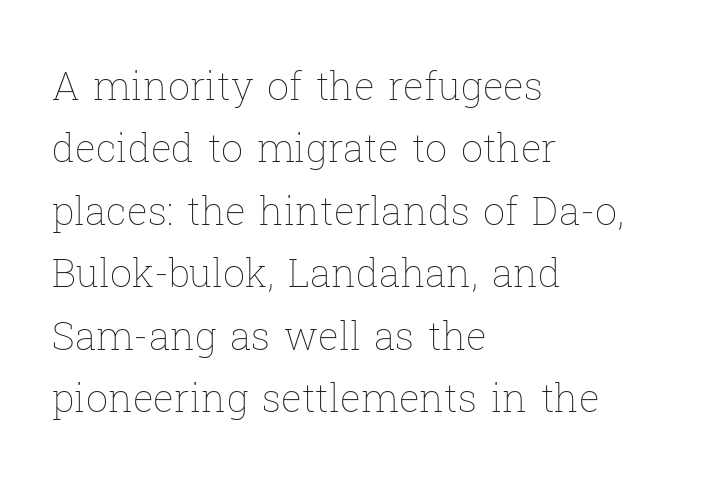
The image shows 39 px thin type, upright; set left-aligned, normal line spacing (1.6x), normal letter spacing, not underlined; low stroke contrast and a medium x-height.
